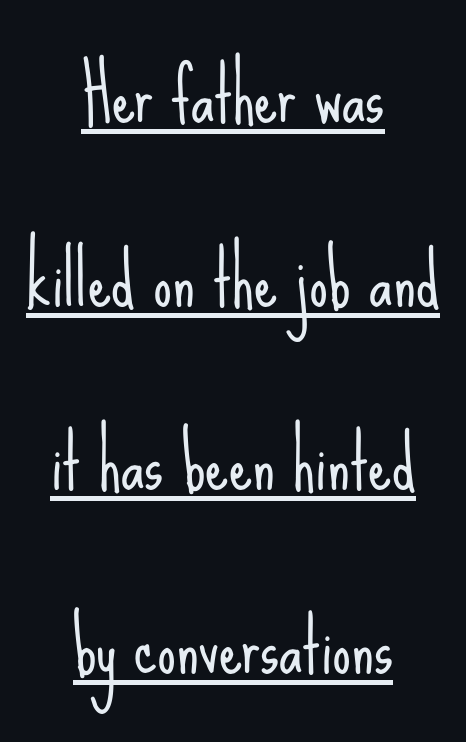
Weight class: somewhere from thin through regular. Students, observe the line beneath the letters — that is underlining. This sample uses plain, unmodified letter spacing. The glyphs in this specimen are sans serif. Honestly, the rows look like they've been pulled way apart. Is this a fixed-width face? No — the glyphs have proportional, varying widths.
